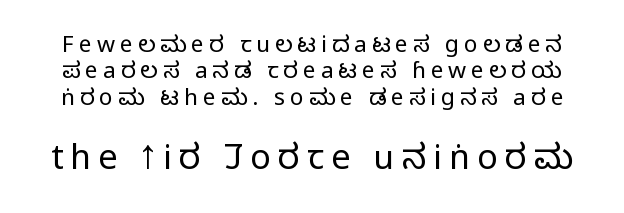
The image shows 34 px regular-weight, condensed sans-serif type, upright; set tight line spacing (1.15x), unusually wide letter spacing (+0.21 em), not underlined; the second (bottom) block is 1.48x larger; low stroke contrast and a large x-height.
